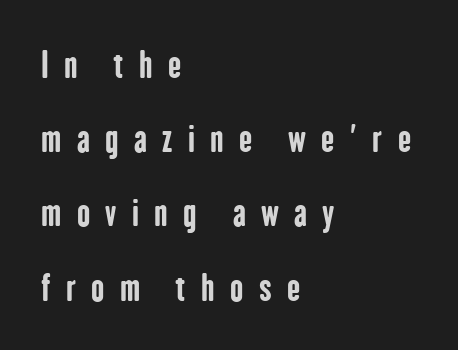
Character widths vary here, with narrow letters taking less room than wide ones. These lines stand farther apart than default settings would place them. Each letter's strokes conclude bluntly, with no projecting serifs. Rendered with straight, roman letterforms.
